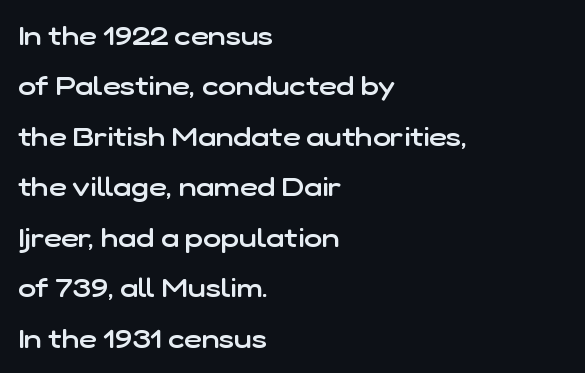
A typesetter would mark this as roman, not italic. This sample uses plain, unmodified letter spacing. Teacher's note: observe the even left margin — that is flush-left alignment. Each glyph is drawn with semibold strokes, heavier than normal yet not fully bold. The words here are not underlined.
